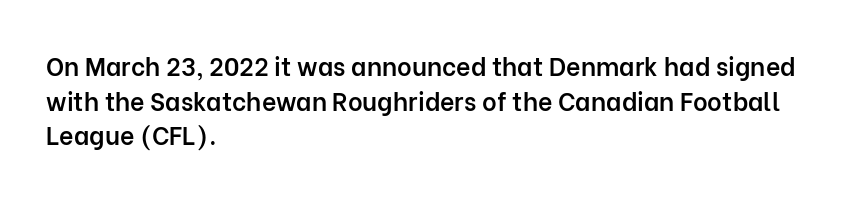
Q: Is the text bold? A: Semi-bold.
Q: Is the text italic (slanted)? A: No, it is upright.
Q: Is the text underlined? A: No.
Q: How is the paragraph aligned? A: Left-aligned.
Q: Is the spacing between letters normal or unusually wide? A: Normal.
Q: Is the spacing between lines tight, normal or loose? A: Normal.
